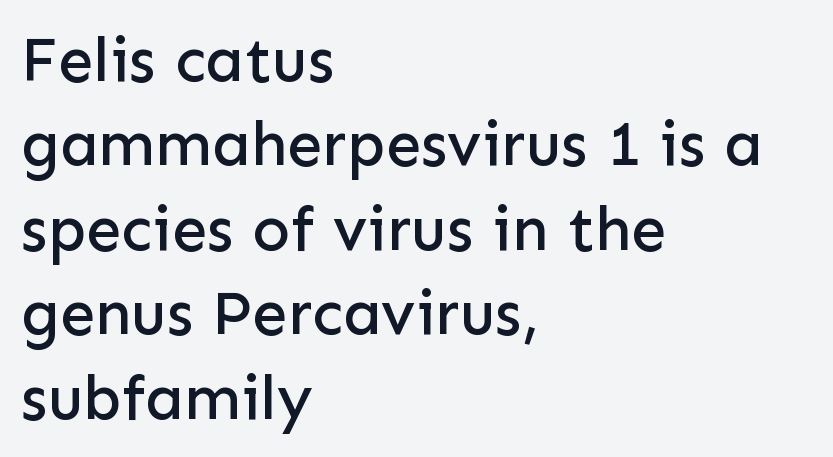
The image shows 63 px sans-serif type, upright; set left-aligned, normal line spacing (1.34x), normal letter spacing, not underlined; low stroke contrast and a medium x-height.
